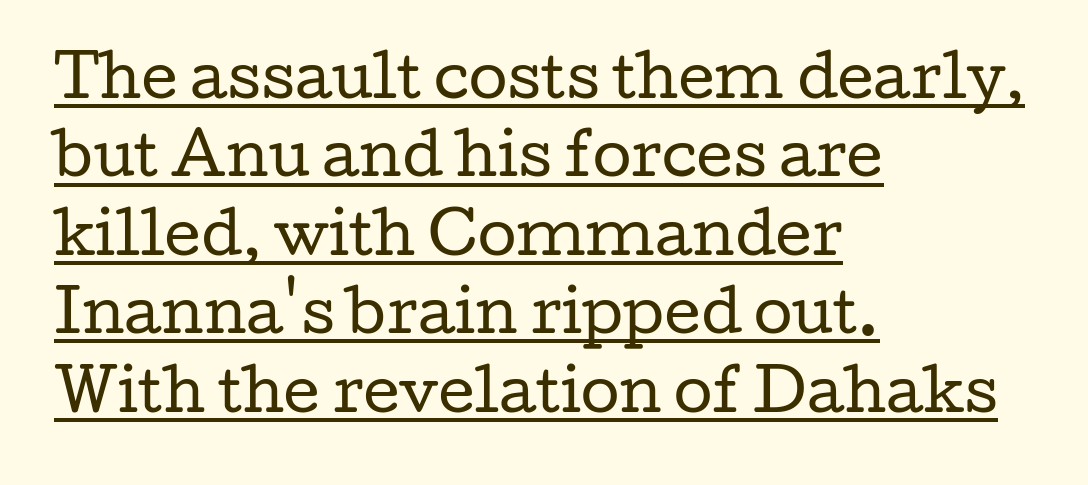
Q: Is the text bold? A: No.
Q: Is the text italic (slanted)? A: No, it is upright.
Q: Is the typeface a serif or a sans-serif typeface? A: Serif.
Q: Is the text underlined? A: Yes.
Q: How is the paragraph aligned? A: Left-aligned.
Q: Is the spacing between letters normal or unusually wide? A: Normal.
Q: Is the spacing between lines tight, normal or loose? A: Normal.
Q: Width (condensed, normal, or wide)? A: Wide.
Q: Stroke contrast? A: Low.
Q: x-height? A: Medium.
Q: Monospaced? A: No.
